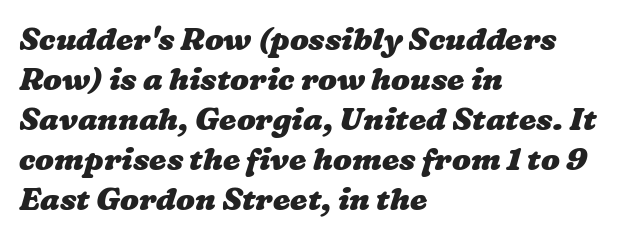
Q: Is the text bold? A: Yes.
Q: Is the text underlined? A: No.
Q: How is the paragraph aligned? A: Left-aligned.
Q: Is the spacing between letters normal or unusually wide? A: Normal.
Q: Is the spacing between lines tight, normal or loose? A: Normal.
Q: Width (condensed, normal, or wide)? A: Wide.
Q: Stroke contrast? A: Low.
Q: x-height? A: Medium.
Q: Monospaced? A: No.
